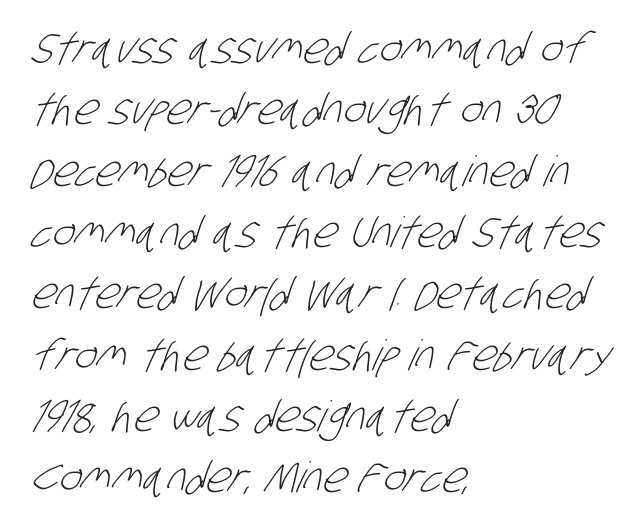
Rows of type keep a routine distance in the vertical direction. The face used here is rendered with its standard letterfit. The space beneath each line is pristine and unruled. No chunkiness to these letters — they're not bold.
